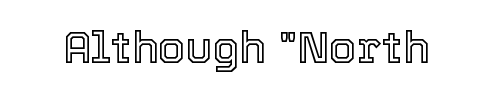
The image shows 44 px text type, upright; set normal letter spacing, not underlined; a medium x-height.
